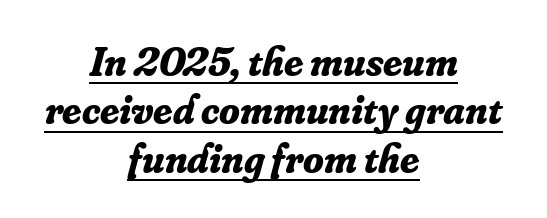
Q: Is the text bold? A: Yes.
Q: Is the text italic (slanted)? A: Yes, it leans right by about 16 degrees.
Q: Is the typeface a serif or a sans-serif typeface? A: Serif.
Q: Is the text underlined? A: Yes.
Q: How is the paragraph aligned? A: Centered.
Q: Is the spacing between letters normal or unusually wide? A: Normal.
Q: Is the spacing between lines tight, normal or loose? A: Tight.
Q: Width (condensed, normal, or wide)? A: Normal.
Q: Stroke contrast? A: Low.
Q: x-height? A: Small.
Q: Monospaced? A: No.
